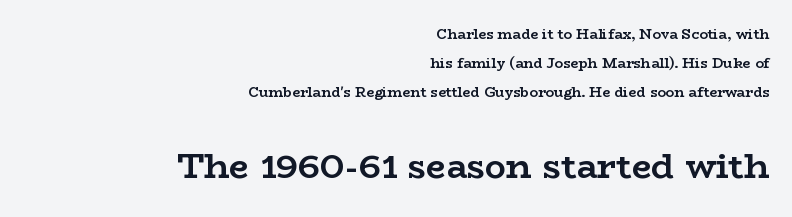
Q: Is the text bold? A: Yes.
Q: Is the text italic (slanted)? A: No, it is upright.
Q: Is the typeface a serif or a sans-serif typeface? A: Serif.
Q: Is the text underlined? A: No.
Q: How is the paragraph aligned? A: Right-aligned.
Q: Is the spacing between letters normal or unusually wide? A: Normal.
Q: Is the spacing between lines tight, normal or loose? A: Loose.
Q: Which block of text is set in a larger size, the first (top) or the second (bottom)? A: The second (bottom) one.
Q: Width (condensed, normal, or wide)? A: Wide.
Q: Stroke contrast? A: Low.
Q: x-height? A: Medium.
Q: Monospaced? A: No.
